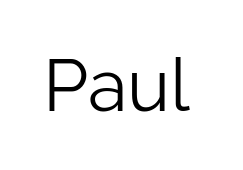
The strip under each line holds only bare page. A roman cut, with each character standing at attention. What stands out about the letter spacing? Nothing — it is the standard amount. Weight: regular or lighter.
